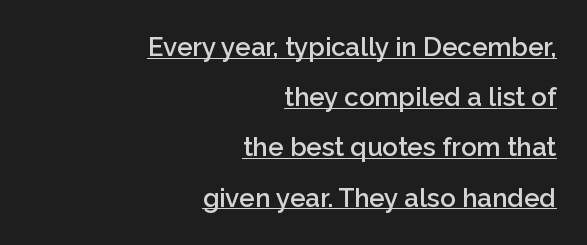
{"italic": "no", "bold": "semi", "underline": "yes", "align": "right", "line_spacing": "loose", "line_spacing_ratio": 1.93, "letter_spacing": "normal", "letter_spacing_em": 0.0, "glyph_px": 26}
